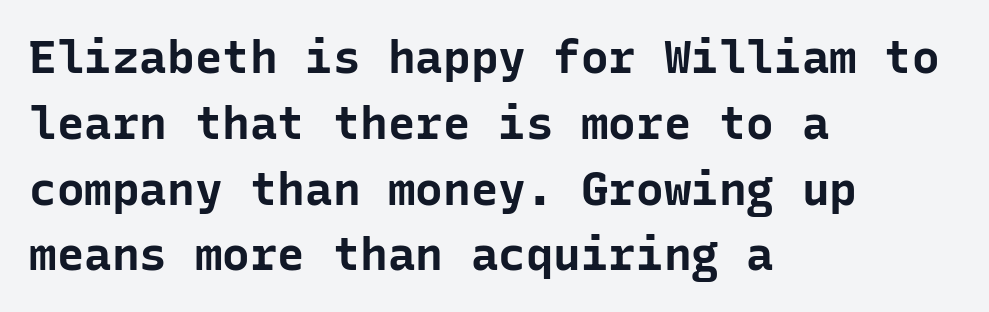
The image shows 46 px bold sans-serif type, upright, monospaced; set left-aligned, normal line spacing (1.43x), normal letter spacing, not underlined; low stroke contrast and a medium x-height.
